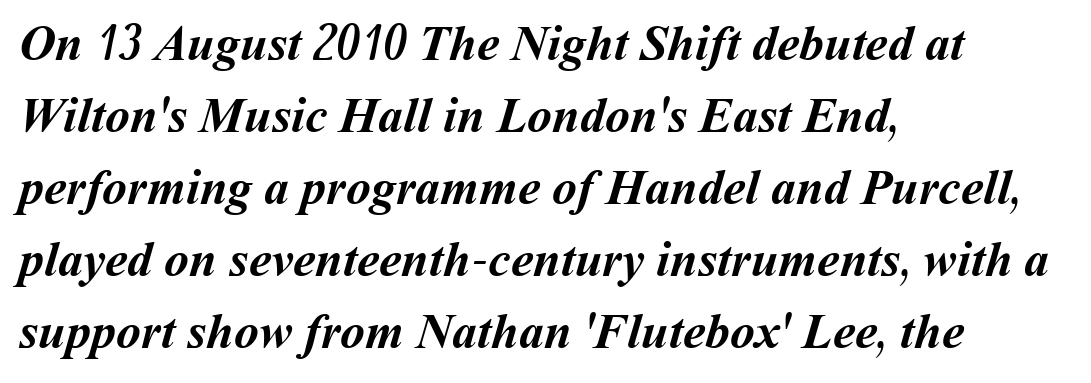
Its strokes are broad and dark, the hallmark of bold type. Default kerning and tracking; the words read as compact shapes. The passage shown is not underscored anywhere. The letters advance in unequal steps, a hallmark of proportional type. A typesetter would call this leading conventional body-copy spacing. This sample is left-justified, so line endings fall wherever the words run out.
